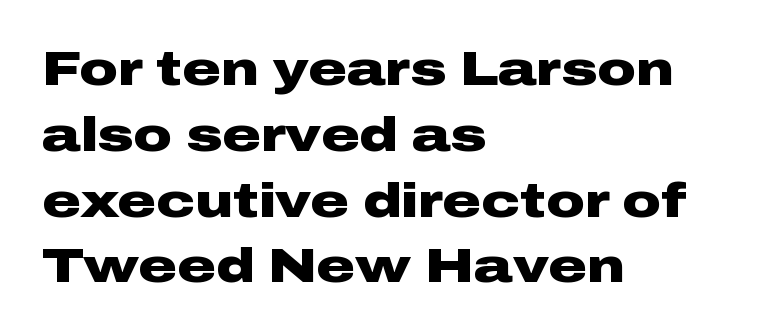
The image shows 48 px heavy, wide sans-serif type, upright; set left-aligned, normal line spacing (1.37x), normal letter spacing, not underlined; low stroke contrast and a medium x-height.
